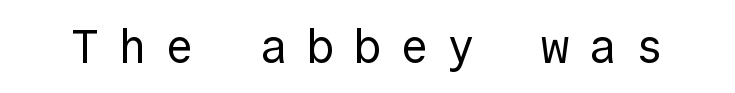
{"serif": "no", "italic": "no", "bold": "no", "weight": "regular", "width": "normal", "x_height": "medium", "monospaced": "yes", "underline": "no", "letter_spacing": "wide", "letter_spacing_em": 0.4, "glyph_px": 47}
